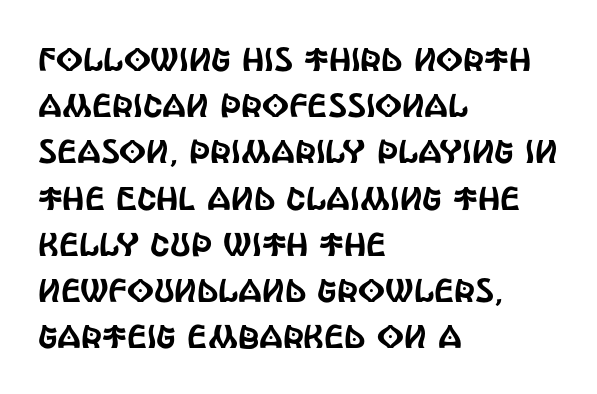
The image shows 33 px condensed sans-serif type, upright; set left-aligned, normal line spacing (1.4x), normal letter spacing, not underlined; a large x-height.
